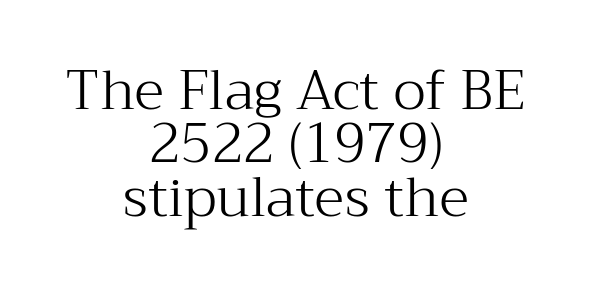
The gap between lines stays unmarked. Is this a fixed-width face? No — the glyphs have proportional, varying widths. These lines huddle together more closely than default settings would place them. Horizontally, the lines are justified to the midpoint only. Short note: letters normally spaced.
